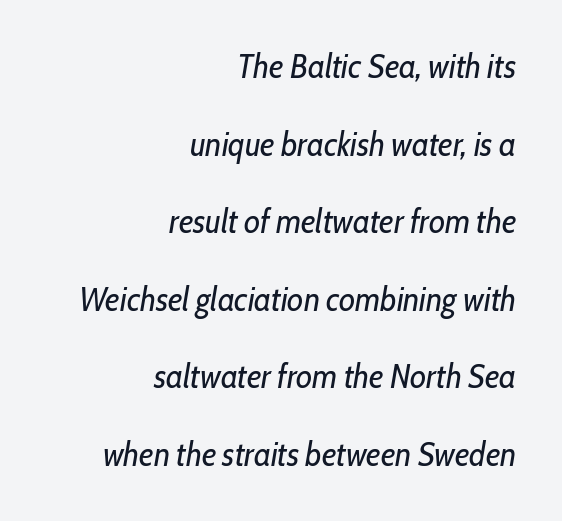
The image shows 33 px regular-weight, condensed type, italic (leaning right); set right-aligned, loose line spacing (2.35x), normal letter spacing, not underlined; low stroke contrast and a medium x-height.
